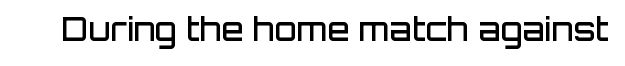
The image shows 32 px semibold sans-serif type, upright; set normal letter spacing, not underlined; low stroke contrast and a large x-height.
